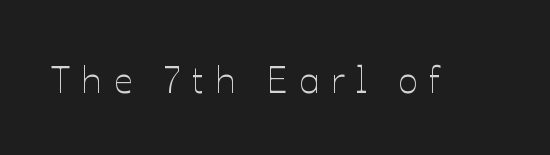
The image shows 37 px thin type, upright; set unusually wide letter spacing (+0.31 em), not underlined; low stroke contrast and a medium x-height.
